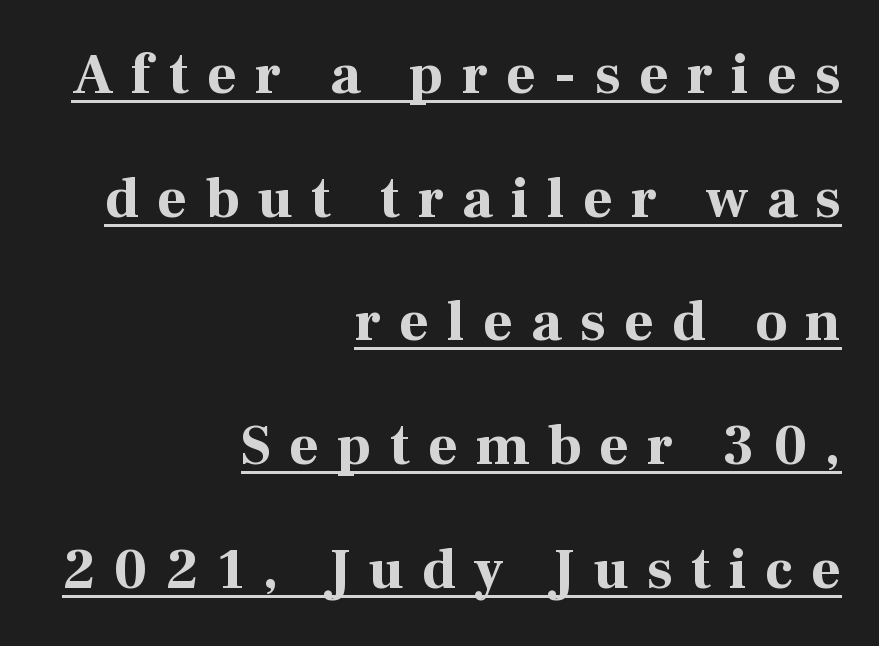
Q: Is the text bold? A: Yes.
Q: Is the text italic (slanted)? A: No, it is upright.
Q: Is the typeface a serif or a sans-serif typeface? A: Serif.
Q: Is the text underlined? A: Yes.
Q: How is the paragraph aligned? A: Right-aligned.
Q: Is the spacing between letters normal or unusually wide? A: Unusually wide.
Q: Is the spacing between lines tight, normal or loose? A: Loose.
Q: Width (condensed, normal, or wide)? A: Normal.
Q: Stroke contrast? A: High.
Q: x-height? A: Medium.
Q: Monospaced? A: No.
